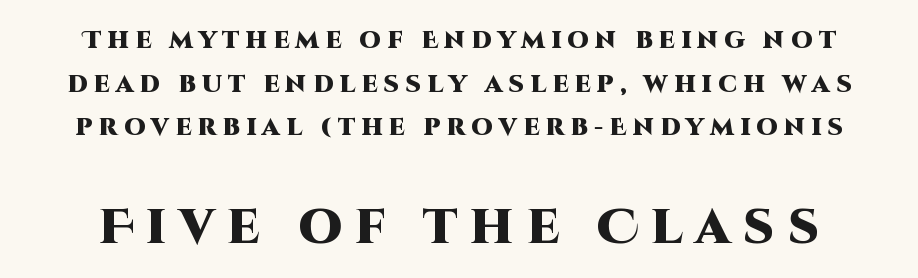
The passage shown has open, widely tracked lettering throughout. In terms of letterform style, serifs are entirely absent. These two chunks differ in scale, with the bottom chunk taking the larger measure. This sample has the flowing, uneven cadence of proportional lettering. Thick stems and heavy bowls — unmistakably bold.
